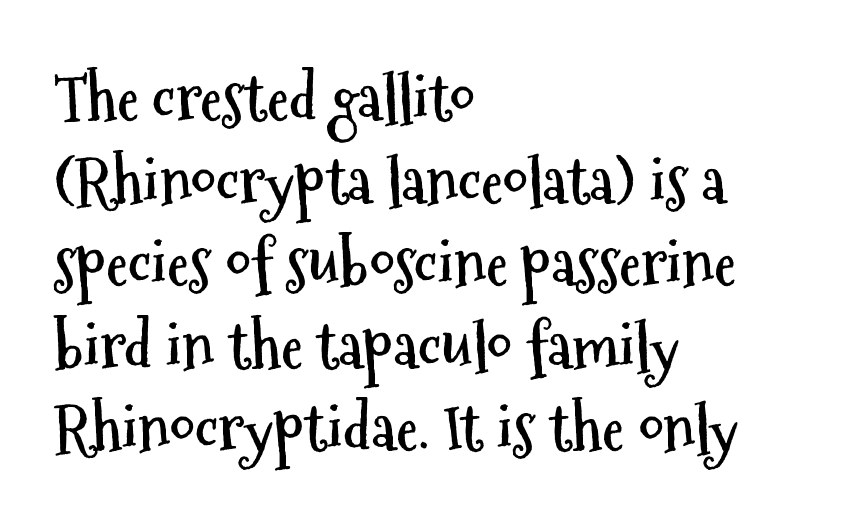
The specimen reads as upright at a glance. Here the designer chose a conventional face with non-uniform glyph widths. What stands out about the letter spacing? Nothing — it is the standard amount. The paragraph has a hard left edge and a soft right edge. Type style note: lacks serifs.
